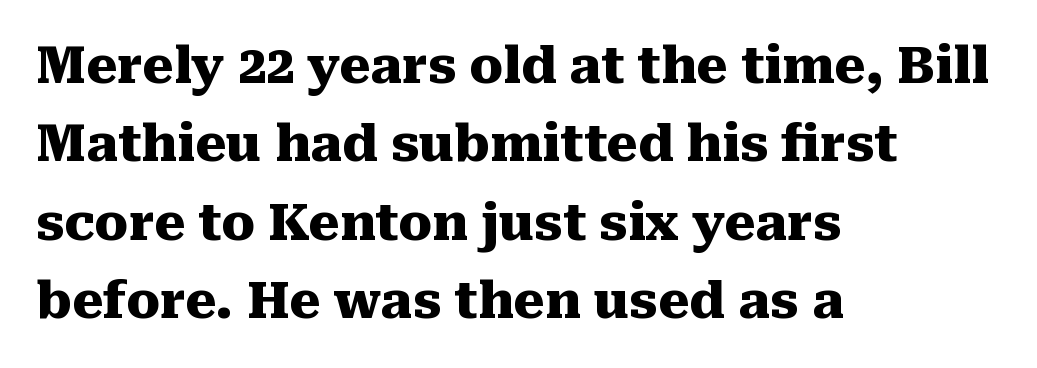
The image shows 50 px heavy serif type, upright; set left-aligned, normal line spacing (1.57x), normal letter spacing, not underlined; medium stroke contrast and a medium x-height.
